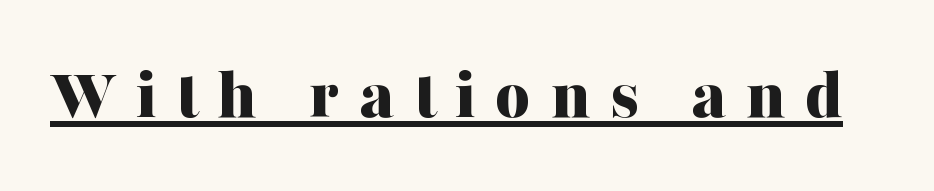
Q: Is the text bold? A: Yes.
Q: Is the text italic (slanted)? A: No, it is upright.
Q: Is the typeface a serif or a sans-serif typeface? A: Serif.
Q: Is the text underlined? A: Yes.
Q: Is the spacing between letters normal or unusually wide? A: Unusually wide.
Q: Width (condensed, normal, or wide)? A: Normal.
Q: Stroke contrast? A: Medium.
Q: x-height? A: Medium.
Q: Monospaced? A: No.
